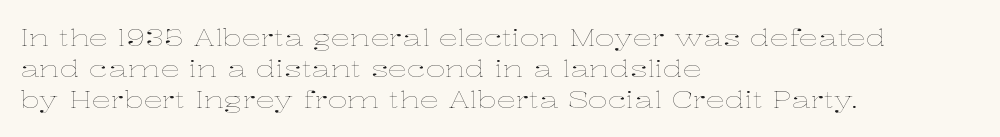
The image shows 24 px text type, upright; set left-aligned, normal line spacing (1.3x), normal letter spacing, not underlined.
